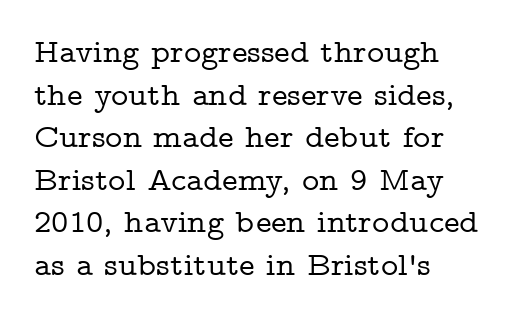
{"serif": "yes", "italic": "no", "width": "wide", "stroke_contrast": "low", "x_height": "medium", "monospaced": "no", "underline": "no", "align": "left", "line_spacing": "normal", "line_spacing_ratio": 1.29, "letter_spacing": "normal", "letter_spacing_em": 0.0, "glyph_px": 33}
